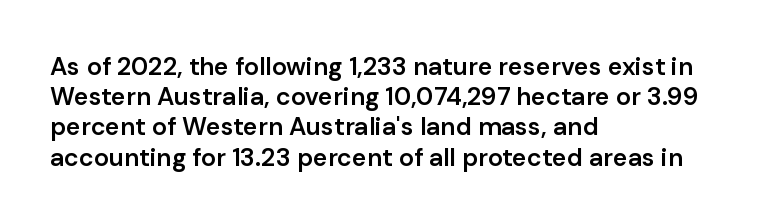
The image shows 25 px text type, upright; set left-aligned, line spacing 1.21x, normal letter spacing, not underlined.
